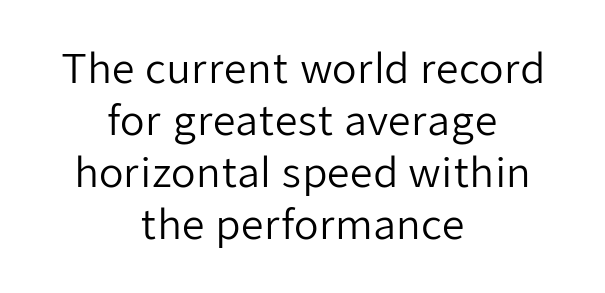
{"serif": "no", "italic": "no", "bold": "no", "weight": "regular", "width": "normal", "stroke_contrast": "low", "x_height": "medium", "monospaced": "no", "underline": "no", "align": "center", "line_spacing": "normal", "line_spacing_ratio": 1.3, "letter_spacing": "normal", "letter_spacing_em": 0.0, "glyph_px": 40}
